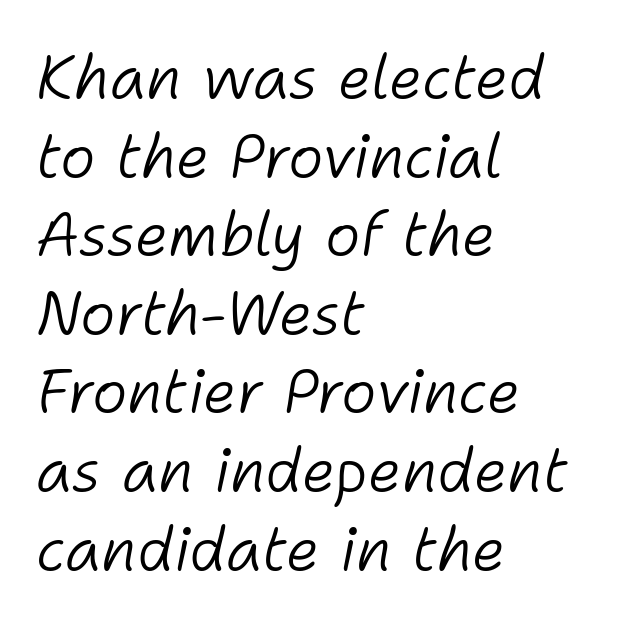
The image shows 60 px light type, italic (leaning right); set left-aligned, normal line spacing (1.31x), normal letter spacing, not underlined; low stroke contrast and a medium x-height.
